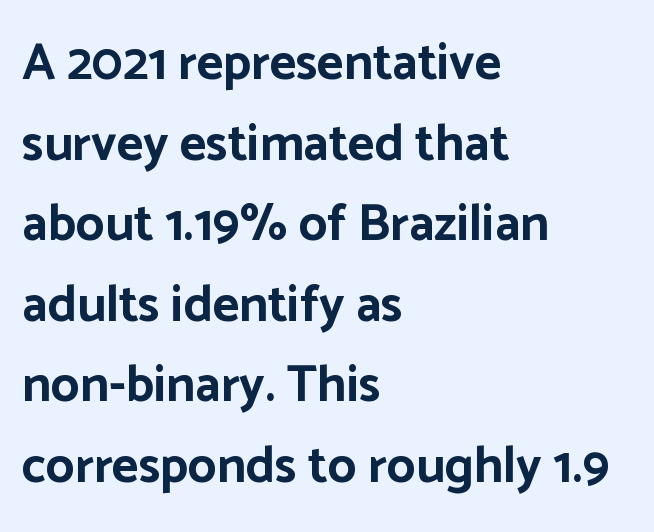
Letters rest on an invisible, unmarked baseline. How heavy is the stroke? Heavy — this is a bold. Line starts are locked; line ends wander. The letters advance in unequal steps, a hallmark of proportional type.
